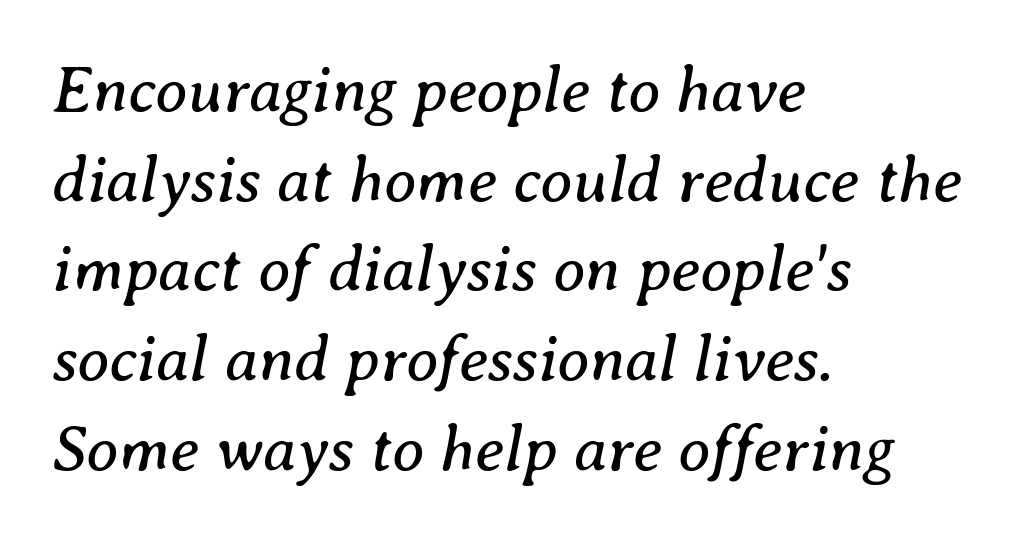
The image shows 65 px regular-weight serif type, italic (leaning right); set left-aligned, normal line spacing (1.38x), normal letter spacing, not underlined; medium stroke contrast and a medium x-height.
